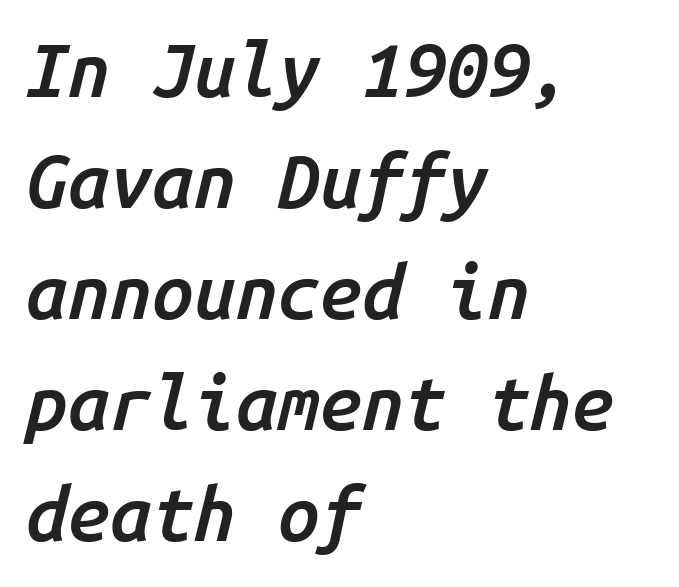
The lines in this sample share a left origin and differ only in where they stop. Designer's note — italics engaged. Letter spacing: default. This is the in-between weight designers call semibold or demi. Glance below the letters and you will spot only blank space.
